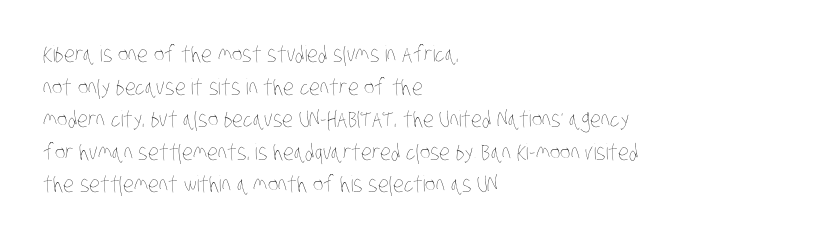
Q: Is the text bold? A: No.
Q: Is the text underlined? A: No.
Q: How is the paragraph aligned? A: Left-aligned.
Q: Is the spacing between letters normal or unusually wide? A: Normal.
Q: Is the spacing between lines tight, normal or loose? A: Normal.
